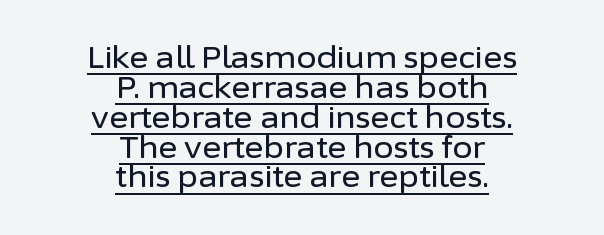
Q: Is the text italic (slanted)? A: No, it is upright.
Q: Is the typeface a serif or a sans-serif typeface? A: Sans-serif.
Q: Is the text underlined? A: Yes.
Q: How is the paragraph aligned? A: Centered.
Q: Is the spacing between letters normal or unusually wide? A: Normal.
Q: Is the spacing between lines tight, normal or loose? A: Tight.
Q: Width (condensed, normal, or wide)? A: Normal.
Q: Stroke contrast? A: Low.
Q: x-height? A: Medium.
Q: Monospaced? A: No.
